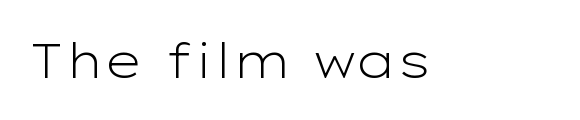
Q: Is the text bold? A: No.
Q: Is the text italic (slanted)? A: No, it is upright.
Q: Is the typeface a serif or a sans-serif typeface? A: Sans-serif.
Q: Is the text underlined? A: No.
Q: Is the spacing between letters normal or unusually wide? A: Normal.
Q: Width (condensed, normal, or wide)? A: Wide.
Q: Stroke contrast? A: Low.
Q: x-height? A: Medium.
Q: Monospaced? A: No.
